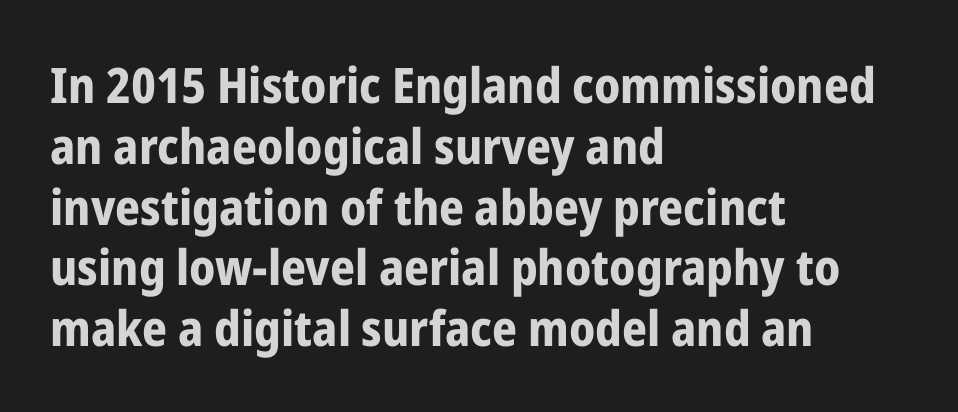
Q: Is the text bold? A: Yes.
Q: Is the text italic (slanted)? A: No, it is upright.
Q: Is the typeface a serif or a sans-serif typeface? A: Sans-serif.
Q: Is the text underlined? A: No.
Q: How is the paragraph aligned? A: Left-aligned.
Q: Is the spacing between letters normal or unusually wide? A: Normal.
Q: Width (condensed, normal, or wide)? A: Condensed.
Q: Stroke contrast? A: Low.
Q: x-height? A: Medium.
Q: Monospaced? A: No.
